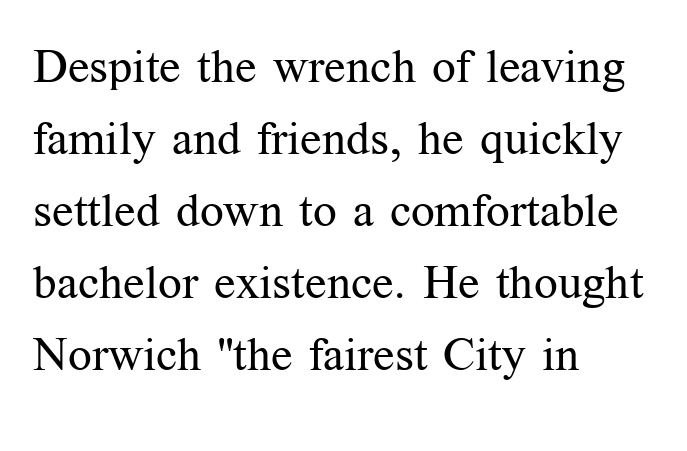
If you measured baseline to baseline, you'd find a middling distance. Stroke terminals: seriffed. Clear beneath every line of the passage. Inter-character spacing is left at the font's built-in metrics.
